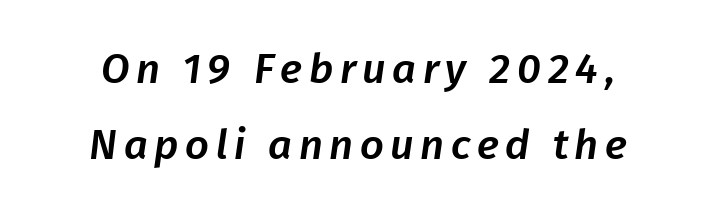
{"serif": "no", "width": "normal", "stroke_contrast": "low", "x_height": "medium", "monospaced": "no", "underline": "no", "line_spacing_ratio": 1.82, "glyph_px": 42}
